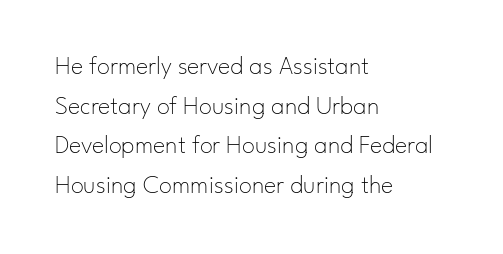
The image shows 26 px text type, upright; set left-aligned, normal line spacing (1.52x), normal letter spacing, not underlined.
